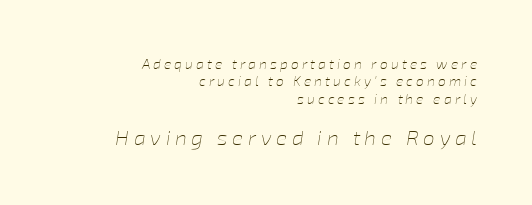
The image shows 21 px text type, italic (leaning right); set right-aligned, line spacing 1.24x, unusually wide letter spacing (+0.22 em), not underlined; the second (bottom) block is 1.5x larger.
